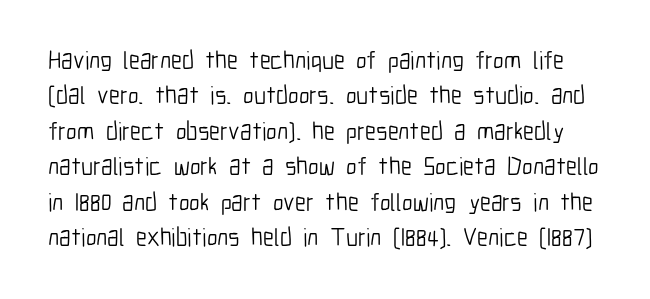
The image shows 25 px text type, upright; set normal line spacing (1.42x), normal letter spacing, not underlined.
